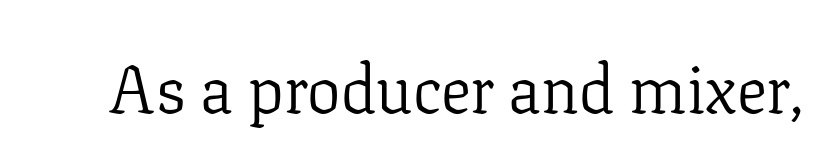
These lines are composed in type with serifs. Note the varied advance widths — an 'i' is clearly narrower than an 'm'. Check the space under the baseline: it is left empty. Stroke thickness stays within the range of a standard reading face or lighter. Rendered with straight, roman letterforms. Short note: letters normally spaced.
